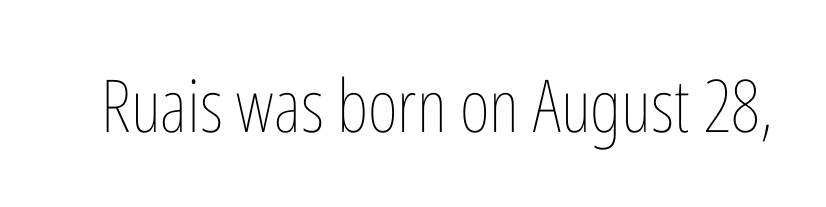
The image shows 73 px thin, condensed type, upright; set normal letter spacing, not underlined; low stroke contrast and a medium x-height.
